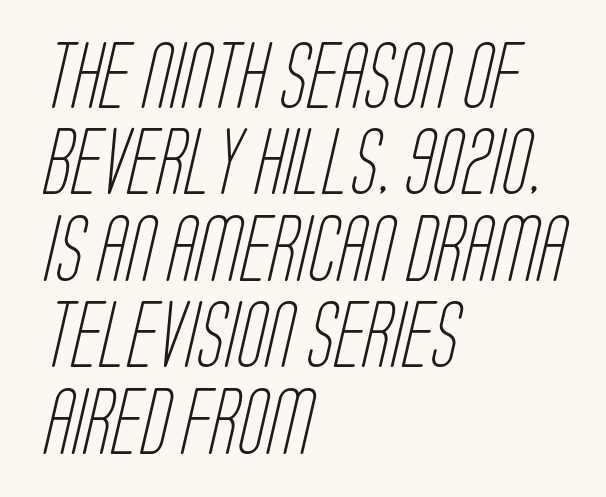
The letters sit at their default tracking, neither squeezed nor spread. Stroke terminals: plain, sans-serif. The string is rendered with underlining switched off. Weight: regular or lighter.
